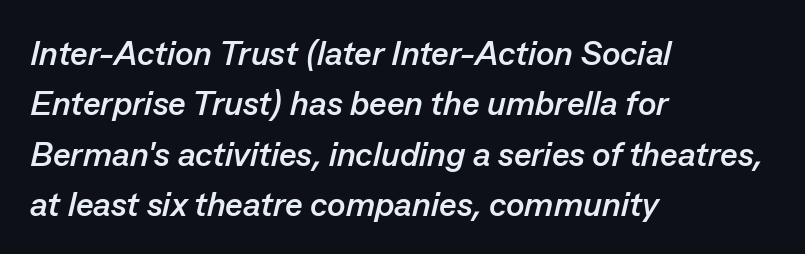
Q: Is the text bold? A: Yes.
Q: Is the text italic (slanted)? A: Yes, it leans right by about 13 degrees.
Q: Is the text underlined? A: No.
Q: How is the paragraph aligned? A: Left-aligned.
Q: Is the spacing between letters normal or unusually wide? A: Normal.
Q: Is the spacing between lines tight, normal or loose? A: Normal.
Q: Width (condensed, normal, or wide)? A: Normal.
Q: Stroke contrast? A: Low.
Q: x-height? A: Medium.
Q: Monospaced? A: No.
